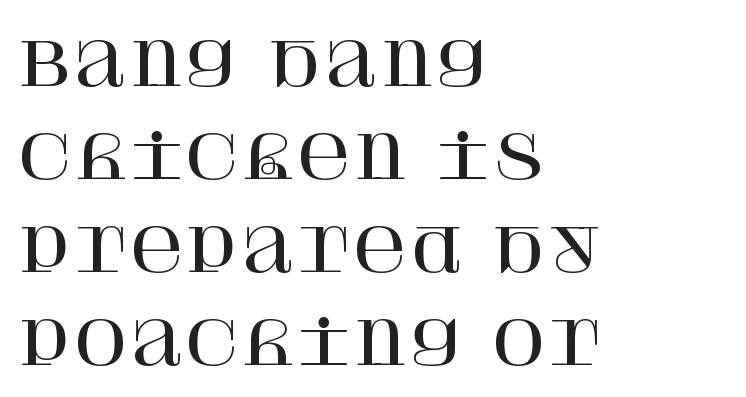
{"serif": "yes", "italic": "no", "width": "normal", "stroke_contrast": "high", "x_height": "large", "underline": "no", "align": "left", "line_spacing": "normal", "line_spacing_ratio": 1.55, "letter_spacing": "normal", "letter_spacing_em": 0.0, "glyph_px": 60}
